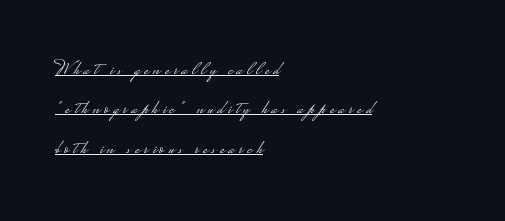
Q: Is the text bold? A: No.
Q: Is the text italic (slanted)? A: Yes.
Q: Is the text underlined? A: Yes.
Q: How is the paragraph aligned? A: Left-aligned.
Q: Is the spacing between letters normal or unusually wide? A: Unusually wide.
Q: Is the spacing between lines tight, normal or loose? A: Loose.
